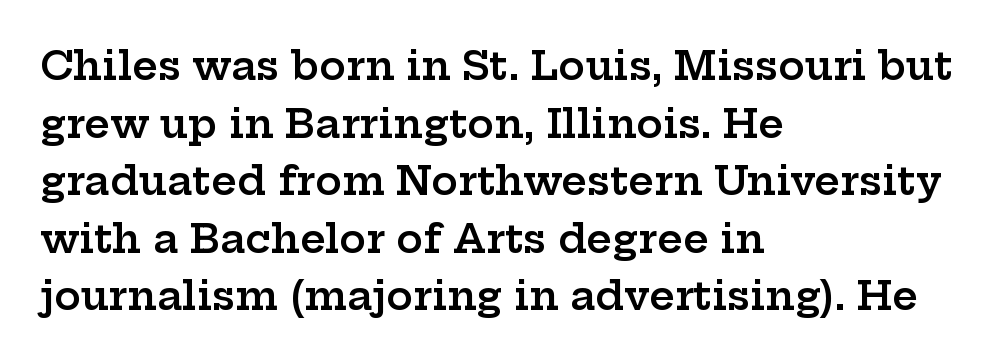
{"serif": "yes", "italic": "no", "bold": "semi", "weight": "semibold", "width": "wide", "stroke_contrast": "low", "x_height": "medium", "monospaced": "no", "underline": "no", "align": "left", "line_spacing": "normal", "line_spacing_ratio": 1.44, "letter_spacing": "normal", "letter_spacing_em": 0.0, "glyph_px": 40}
